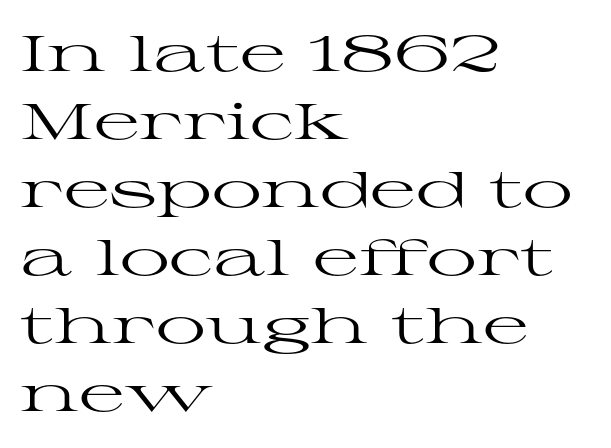
The image shows 50 px regular-weight, wide serif type, upright; set left-aligned, normal line spacing (1.36x), normal letter spacing, not underlined; high stroke contrast and a medium x-height.
